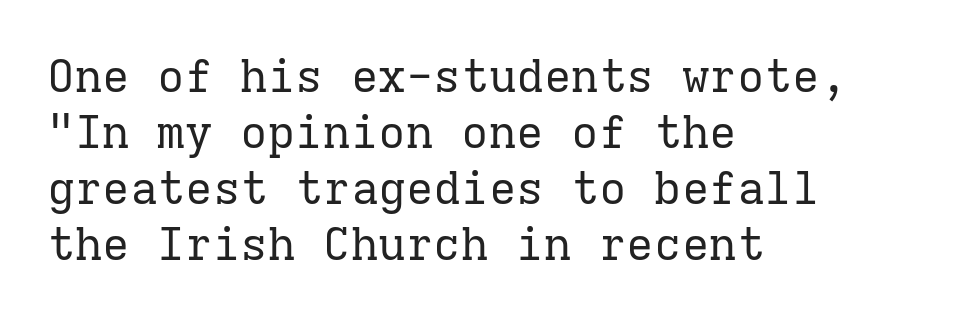
Q: Is the text bold? A: No.
Q: Is the text italic (slanted)? A: No, it is upright.
Q: Is the typeface a serif or a sans-serif typeface? A: Serif.
Q: Is the text underlined? A: No.
Q: How is the paragraph aligned? A: Left-aligned.
Q: Is the spacing between letters normal or unusually wide? A: Normal.
Q: Width (condensed, normal, or wide)? A: Normal.
Q: Stroke contrast? A: Low.
Q: x-height? A: Medium.
Q: Monospaced? A: Yes.
